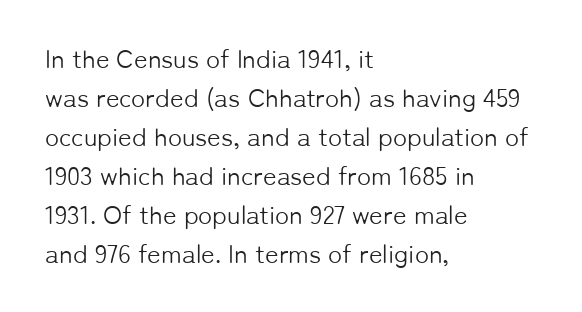
{"italic": "no", "bold": "no", "underline": "no", "align": "left", "line_spacing": "normal", "line_spacing_ratio": 1.5, "letter_spacing": "normal", "letter_spacing_em": 0.0, "glyph_px": 26}
